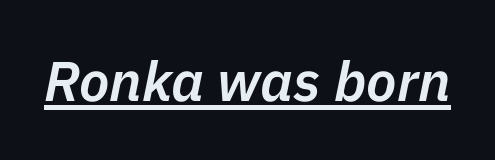
The image shows 56 px semibold type, italic (leaning right); set normal letter spacing, underlined; low stroke contrast and a medium x-height.
